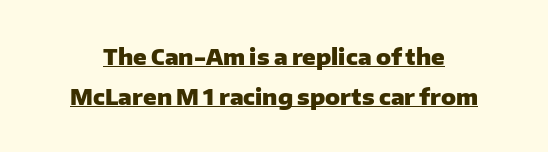
The passage shown is underscored from start to finish. How heavy is the stroke? Heavy — this is a bold. In terms of letterspacing, this is plain default setting. Upright lettering throughout.
